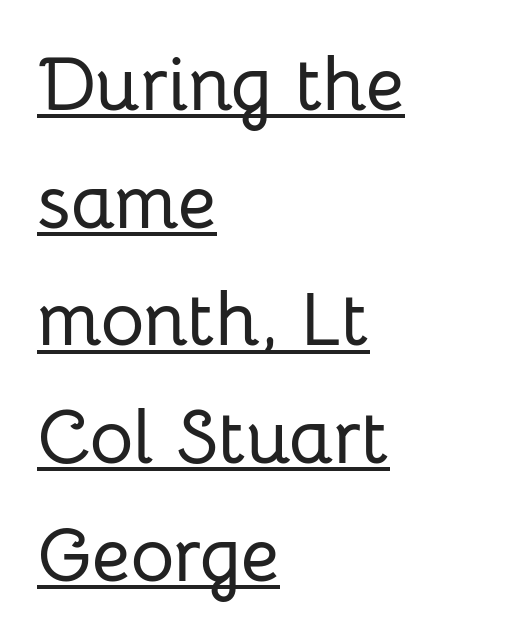
Q: Is the text italic (slanted)? A: No, it is upright.
Q: Is the typeface a serif or a sans-serif typeface? A: Sans-serif.
Q: Is the text underlined? A: Yes.
Q: How is the paragraph aligned? A: Left-aligned.
Q: Is the spacing between letters normal or unusually wide? A: Normal.
Q: Is the spacing between lines tight, normal or loose? A: Normal.
Q: Width (condensed, normal, or wide)? A: Normal.
Q: Stroke contrast? A: Low.
Q: x-height? A: Medium.
Q: Monospaced? A: No.
